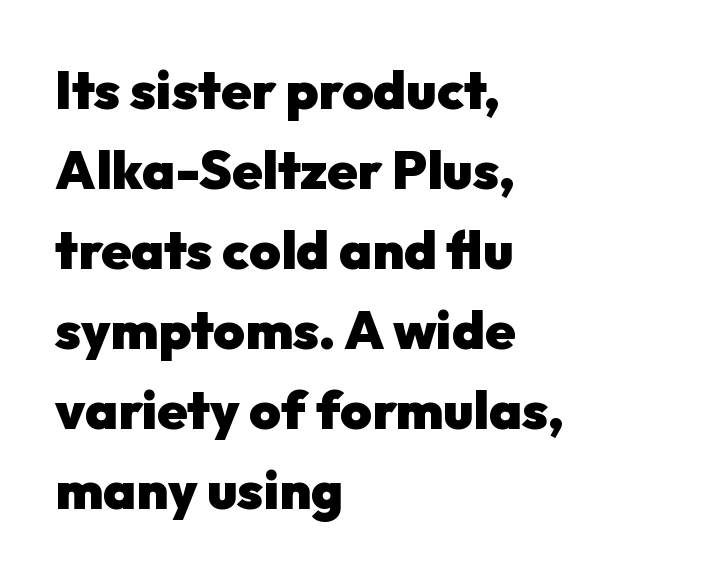
Regarding leading, the lines here are spaced in the standard way. A clean baseline with only descenders dipping below it. A student would call this left alignment; a typographer would say flush left, rag right. The font is running at its bold setting. Upright lettering throughout.
